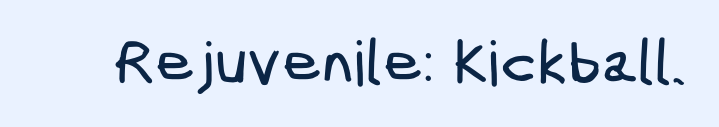
Q: Is the typeface a serif or a sans-serif typeface? A: Sans-serif.
Q: Is the text underlined? A: No.
Q: Is the spacing between letters normal or unusually wide? A: Normal.
Q: Width (condensed, normal, or wide)? A: Condensed.
Q: Stroke contrast? A: Low.
Q: x-height? A: Medium.
